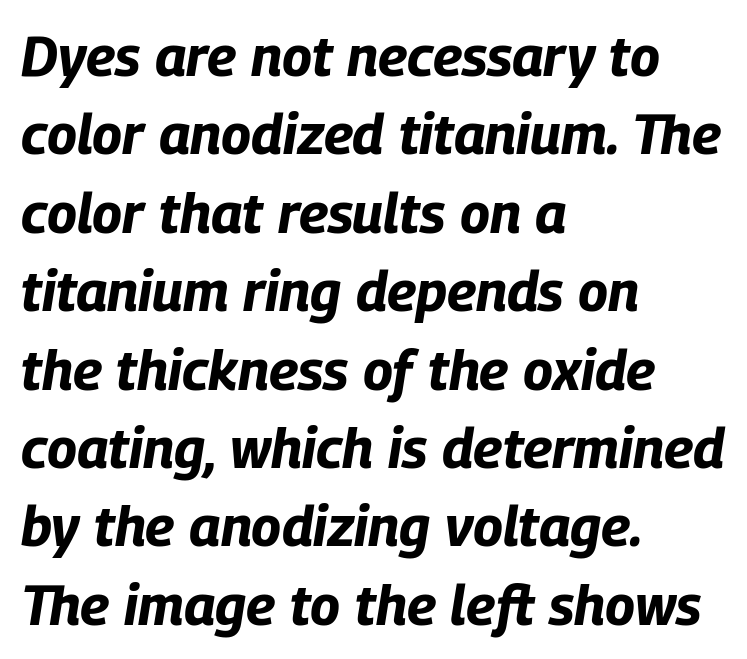
Q: Is the text bold? A: Yes.
Q: Is the text italic (slanted)? A: Yes, it leans right by about 9 degrees.
Q: Is the text underlined? A: No.
Q: How is the paragraph aligned? A: Left-aligned.
Q: Is the spacing between letters normal or unusually wide? A: Normal.
Q: Is the spacing between lines tight, normal or loose? A: Normal.
Q: Width (condensed, normal, or wide)? A: Condensed.
Q: Stroke contrast? A: Low.
Q: x-height? A: Large.
Q: Monospaced? A: No.
